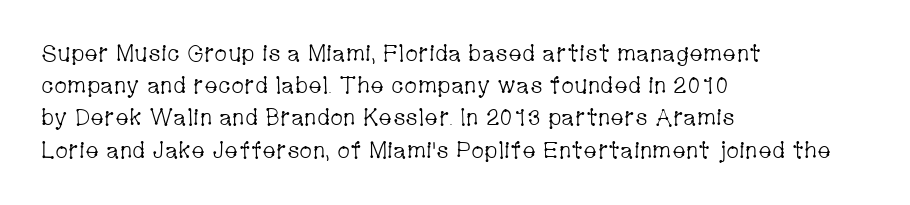
Q: Is the text bold? A: No.
Q: Is the text italic (slanted)? A: No, it is upright.
Q: Is the text underlined? A: No.
Q: How is the paragraph aligned? A: Left-aligned.
Q: Is the spacing between letters normal or unusually wide? A: Normal.
Q: Is the spacing between lines tight, normal or loose? A: Normal.
